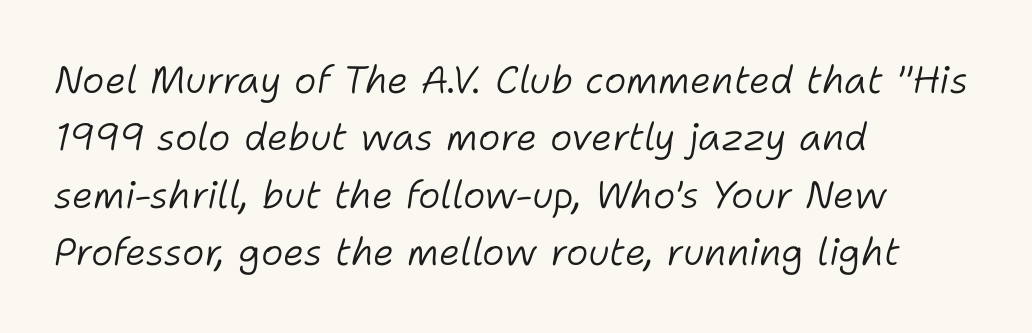
Italic? Definitely — the glyphs are oblique. The line-height multiplier appears to be the usual default. Think of a printed novel: that variable character pitch is what you see here. The letterforms sit shoulder to shoulder at normal distance. This is not heavy type; no bold has been used. Which margin do the lines hug? The left one — the right edge is uneven.
